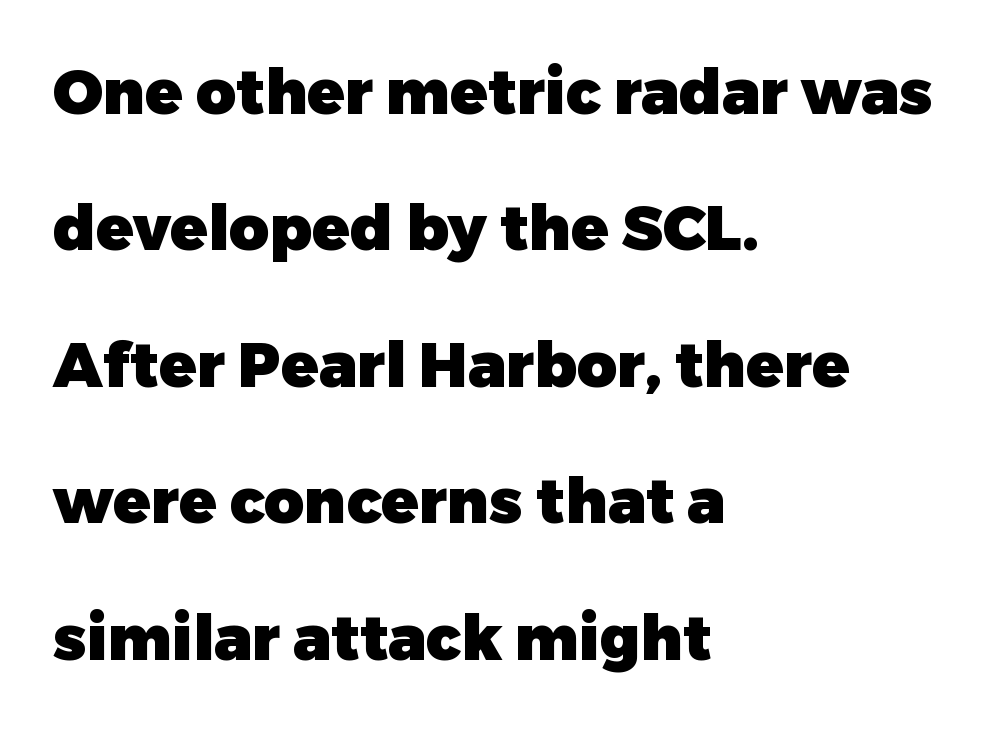
Do the characters align in a grid? No, the font is proportional. Typographically, this falls in the sans-serif category. Caption: multi-line text, flush left, ragged right. Any mark beneath the type? The region is blank. In terms of weight, the rendering is a true, heavy bold.
